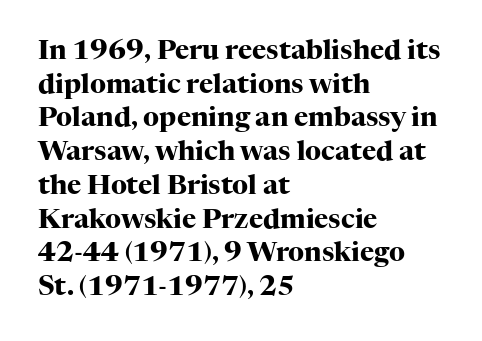
Q: Is the text bold? A: Yes.
Q: Is the text italic (slanted)? A: No, it is upright.
Q: Is the text underlined? A: No.
Q: How is the paragraph aligned? A: Left-aligned.
Q: Is the spacing between letters normal or unusually wide? A: Normal.
Q: Is the spacing between lines tight, normal or loose? A: Normal.
